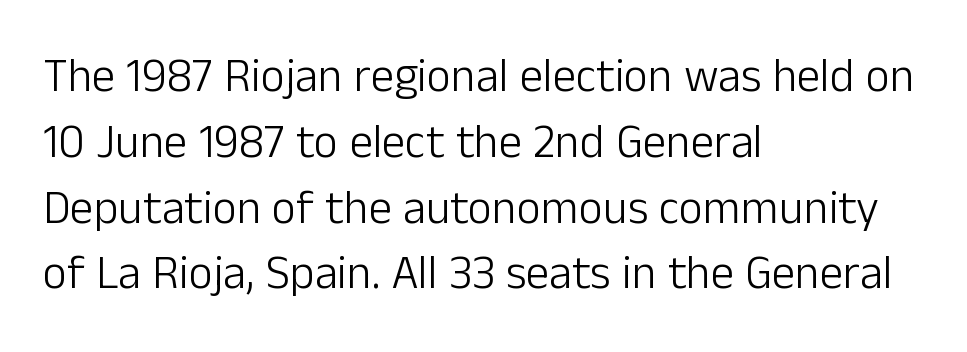
Q: Is the text bold? A: No.
Q: Is the text italic (slanted)? A: No, it is upright.
Q: Is the typeface a serif or a sans-serif typeface? A: Sans-serif.
Q: Is the text underlined? A: No.
Q: How is the paragraph aligned? A: Left-aligned.
Q: Is the spacing between letters normal or unusually wide? A: Normal.
Q: Is the spacing between lines tight, normal or loose? A: Normal.
Q: Width (condensed, normal, or wide)? A: Normal.
Q: Stroke contrast? A: Low.
Q: x-height? A: Medium.
Q: Monospaced? A: No.
